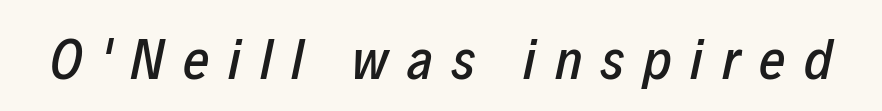
The image shows 57 px condensed type, italic (leaning right); set unusually wide letter spacing (+0.33 em), not underlined; low stroke contrast and a medium x-height.
